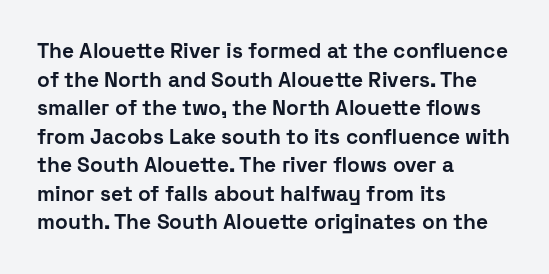
The image shows 21 px bold type, upright; set left-aligned, normal line spacing (1.36x), normal letter spacing, not underlined.
